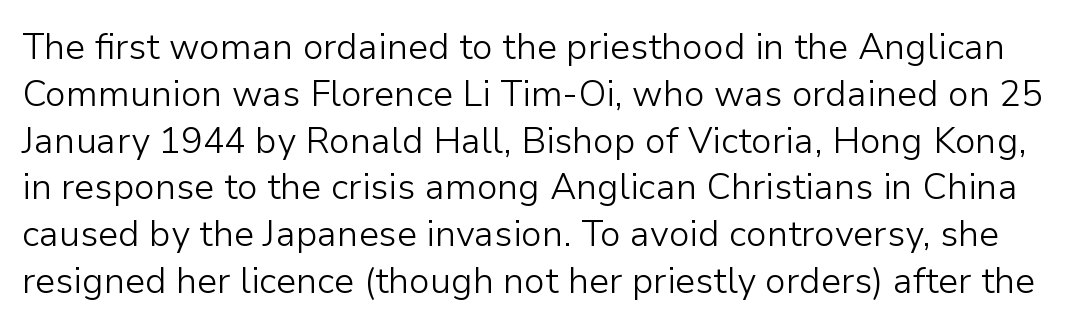
Q: Is the text bold? A: No.
Q: Is the text italic (slanted)? A: No, it is upright.
Q: Is the typeface a serif or a sans-serif typeface? A: Sans-serif.
Q: Is the text underlined? A: No.
Q: Is the spacing between letters normal or unusually wide? A: Normal.
Q: Is the spacing between lines tight, normal or loose? A: Normal.
Q: Width (condensed, normal, or wide)? A: Normal.
Q: Stroke contrast? A: Low.
Q: x-height? A: Medium.
Q: Monospaced? A: No.
